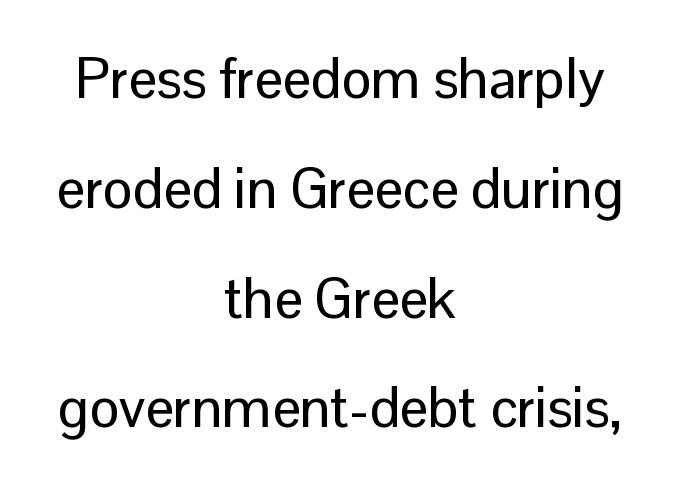
Q: Is the text italic (slanted)? A: No, it is upright.
Q: Is the typeface a serif or a sans-serif typeface? A: Sans-serif.
Q: Is the text underlined? A: No.
Q: How is the paragraph aligned? A: Centered.
Q: Is the spacing between letters normal or unusually wide? A: Normal.
Q: Is the spacing between lines tight, normal or loose? A: Loose.
Q: Width (condensed, normal, or wide)? A: Normal.
Q: Stroke contrast? A: Low.
Q: x-height? A: Medium.
Q: Monospaced? A: No.
